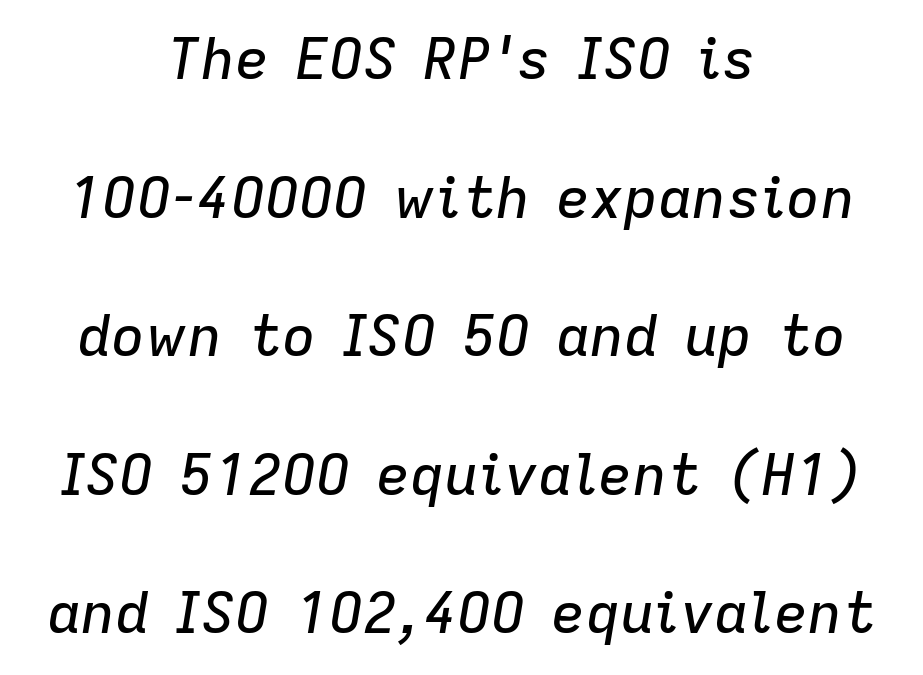
Q: Is the text italic (slanted)? A: Yes, it leans right by about 9 degrees.
Q: Is the text underlined? A: No.
Q: How is the paragraph aligned? A: Centered.
Q: Is the spacing between letters normal or unusually wide? A: Normal.
Q: Is the spacing between lines tight, normal or loose? A: Loose.
Q: Width (condensed, normal, or wide)? A: Normal.
Q: Stroke contrast? A: Low.
Q: x-height? A: Medium.
Q: Monospaced? A: No.
